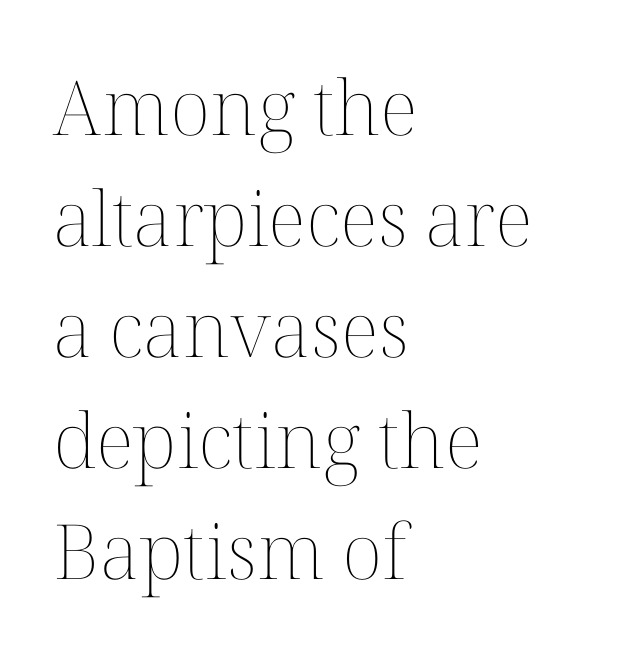
Character widths vary here, with narrow letters taking less room than wide ones. Look at the tracking — it's just the regular setting, nothing added. Each stroke keeps to a modest, everyday thickness or less. When letters stand straight like this, we call the style roman or upright.
